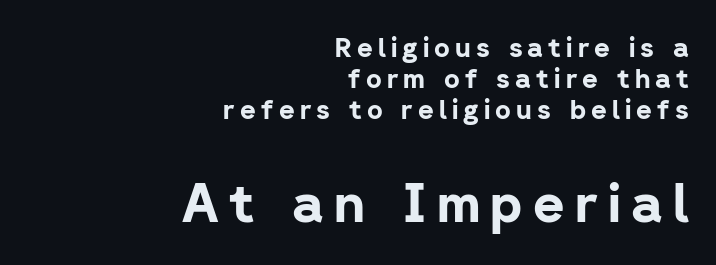
Q: Is the text bold? A: Yes.
Q: Is the text italic (slanted)? A: No, it is upright.
Q: Is the typeface a serif or a sans-serif typeface? A: Sans-serif.
Q: Is the text underlined? A: No.
Q: How is the paragraph aligned? A: Right-aligned.
Q: Is the spacing between lines tight, normal or loose? A: Tight.
Q: Which block of text is set in a larger size, the first (top) or the second (bottom)? A: The second (bottom) one.
Q: Width (condensed, normal, or wide)? A: Normal.
Q: Stroke contrast? A: Low.
Q: x-height? A: Medium.
Q: Monospaced? A: No.
